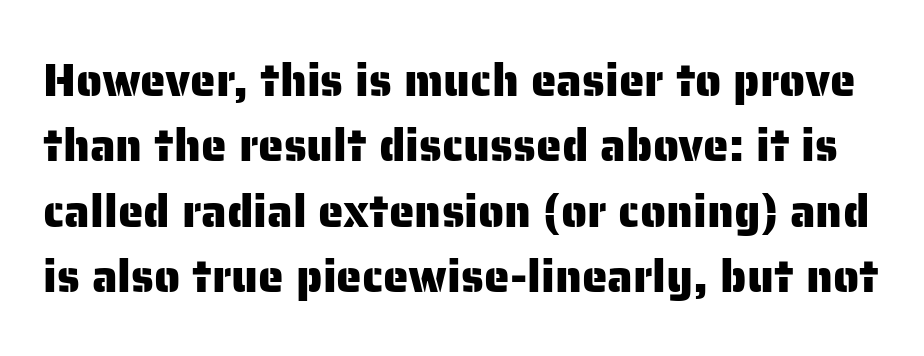
Q: Is the text italic (slanted)? A: No, it is upright.
Q: Is the typeface a serif or a sans-serif typeface? A: Sans-serif.
Q: Is the text underlined? A: No.
Q: Is the spacing between letters normal or unusually wide? A: Normal.
Q: Is the spacing between lines tight, normal or loose? A: Normal.
Q: Width (condensed, normal, or wide)? A: Normal.
Q: Stroke contrast? A: Low.
Q: x-height? A: Medium.
Q: Monospaced? A: No.
